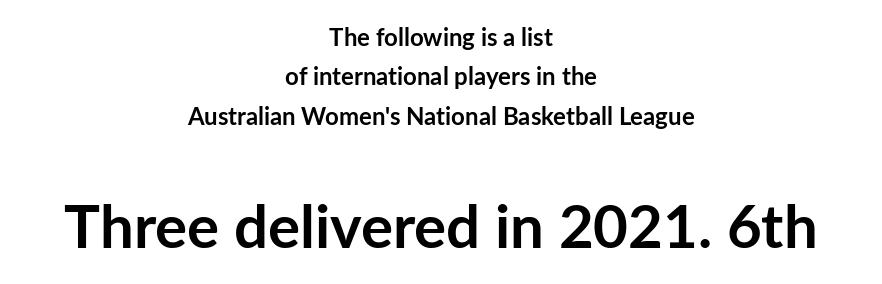
Q: Is the text bold? A: Yes.
Q: Is the text italic (slanted)? A: No, it is upright.
Q: Is the typeface a serif or a sans-serif typeface? A: Sans-serif.
Q: Is the text underlined? A: No.
Q: How is the paragraph aligned? A: Centered.
Q: Is the spacing between letters normal or unusually wide? A: Normal.
Q: Is the spacing between lines tight, normal or loose? A: Normal.
Q: Which block of text is set in a larger size, the first (top) or the second (bottom)? A: The second (bottom) one.
Q: Width (condensed, normal, or wide)? A: Normal.
Q: Stroke contrast? A: Low.
Q: x-height? A: Medium.
Q: Monospaced? A: No.
